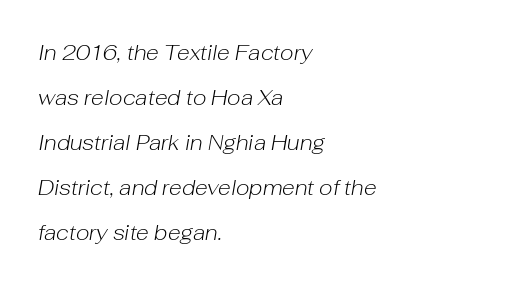
The image shows 21 px text type, italic (leaning right); set left-aligned, loose line spacing (2.14x), normal letter spacing, not underlined.
